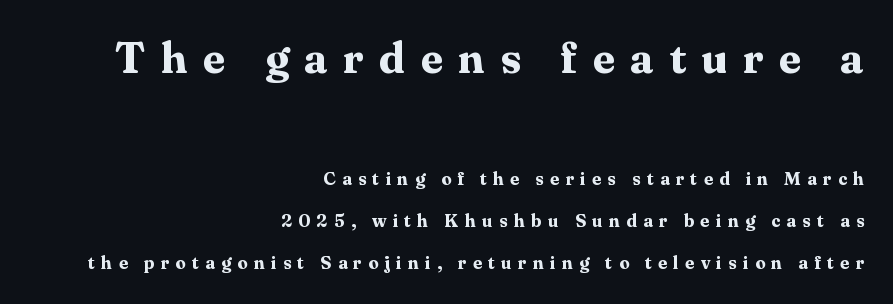
The image shows 44 px bold serif type, upright; set right-aligned, loose line spacing (2.34x), unusually wide letter spacing (+0.35 em), not underlined; the first (top) block is 2.44x larger; medium stroke contrast and a medium x-height.
